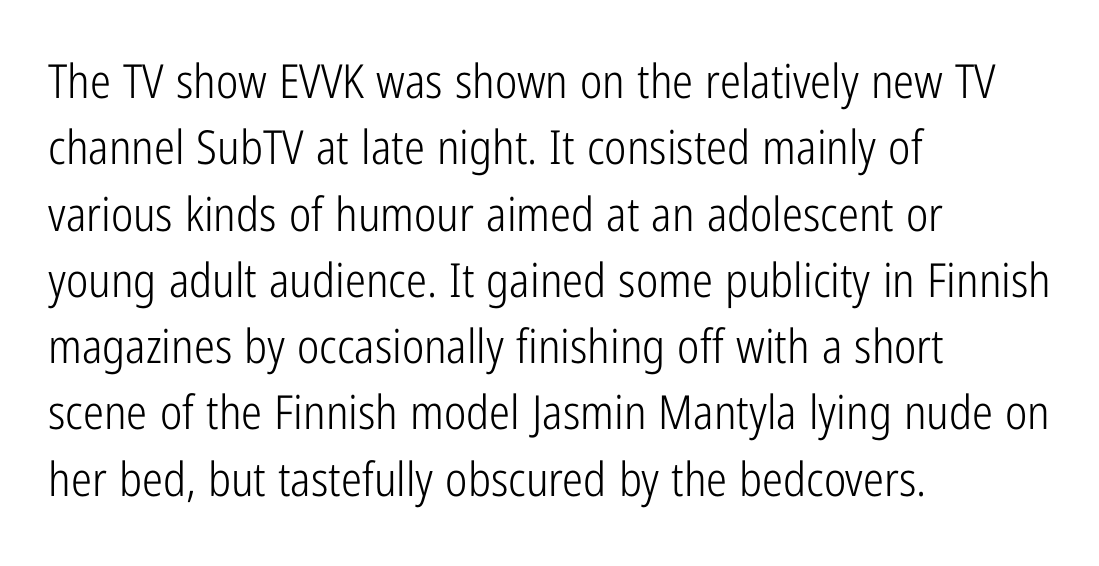
Q: Is the text bold? A: No.
Q: Is the text italic (slanted)? A: No, it is upright.
Q: Is the typeface a serif or a sans-serif typeface? A: Sans-serif.
Q: Is the text underlined? A: No.
Q: How is the paragraph aligned? A: Left-aligned.
Q: Is the spacing between letters normal or unusually wide? A: Normal.
Q: Is the spacing between lines tight, normal or loose? A: Normal.
Q: Width (condensed, normal, or wide)? A: Condensed.
Q: Stroke contrast? A: Low.
Q: x-height? A: Medium.
Q: Monospaced? A: No.
